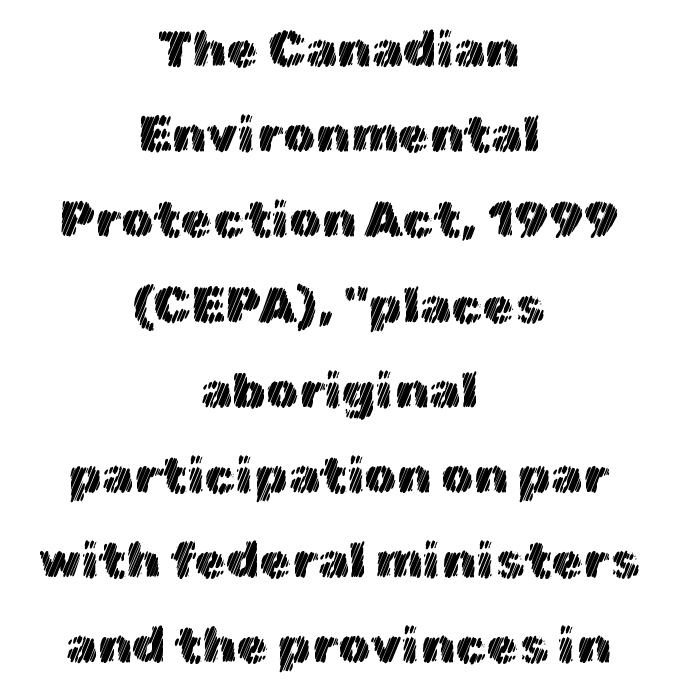
Think of a printed novel: that variable character pitch is what you see here. Tall strokes in this sample are plumb rather than angled. Each word holds together tightly as a unit, with standard inter-letter gaps. No word sits above an underline. Summary of vertical rhythm: regular, with standard interline spacing. Where is the straight margin? There isn't one; the lines are centered.
